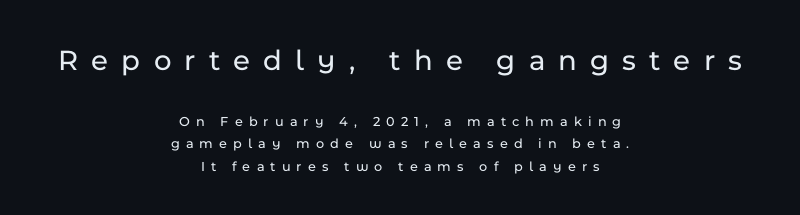
Q: Is the text italic (slanted)? A: No, it is upright.
Q: Is the typeface a serif or a sans-serif typeface? A: Sans-serif.
Q: Is the text underlined? A: No.
Q: How is the paragraph aligned? A: Centered.
Q: Is the spacing between letters normal or unusually wide? A: Unusually wide.
Q: Is the spacing between lines tight, normal or loose? A: Normal.
Q: Which block of text is set in a larger size, the first (top) or the second (bottom)? A: The first (top) one.
Q: Width (condensed, normal, or wide)? A: Normal.
Q: Stroke contrast? A: Low.
Q: x-height? A: Medium.
Q: Monospaced? A: No.
